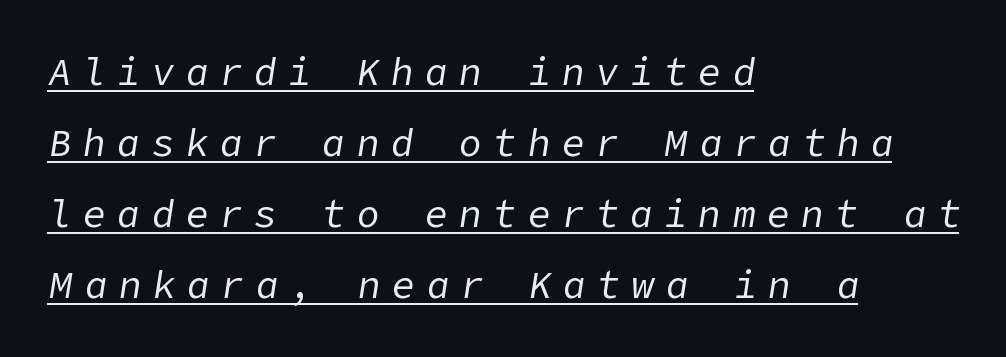
Q: Is the text bold? A: No.
Q: Is the text italic (slanted)? A: Yes, it leans right by about 9 degrees.
Q: Is the text underlined? A: Yes.
Q: How is the paragraph aligned? A: Left-aligned.
Q: Is the spacing between letters normal or unusually wide? A: Unusually wide.
Q: Width (condensed, normal, or wide)? A: Normal.
Q: Stroke contrast? A: Low.
Q: x-height? A: Medium.
